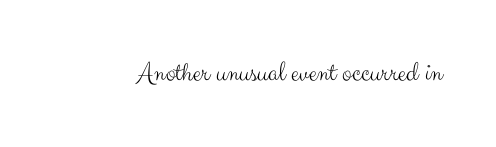
Q: Is the text bold? A: No.
Q: Is the text italic (slanted)? A: Yes.
Q: Is the typeface a serif or a sans-serif typeface? A: Sans-serif.
Q: Is the text underlined? A: No.
Q: Is the spacing between letters normal or unusually wide? A: Normal.
Q: Width (condensed, normal, or wide)? A: Normal.
Q: Stroke contrast? A: Medium.
Q: x-height? A: Small.
Q: Monospaced? A: No.
